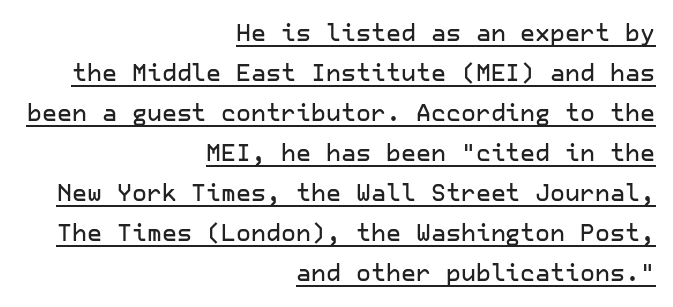
Q: Is the text italic (slanted)? A: No, it is upright.
Q: Is the text underlined? A: Yes.
Q: How is the paragraph aligned? A: Right-aligned.
Q: Is the spacing between letters normal or unusually wide? A: Normal.
